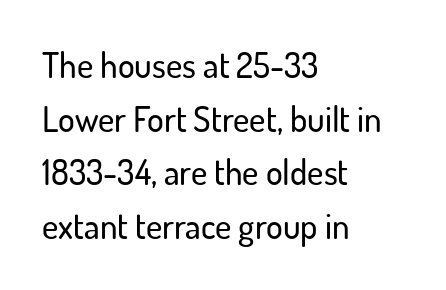
When letters stand straight like this, we call the style roman or upright. No feet cap the strokes, marking this as sans-serif type. Students, observe: this is what conventionally led text looks like. Clear beneath every line of the passage. You could call the tracking neutral — neither tight nor loose.
